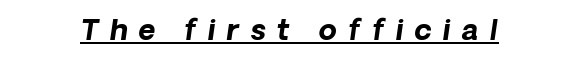
{"italic": "yes", "lean": "right", "slant_degrees": 8, "bold": "yes", "weight": "bold", "width": "normal", "stroke_contrast": "low", "x_height": "medium", "monospaced": "no", "underline": "yes", "letter_spacing": "wide", "letter_spacing_em": 0.38, "glyph_px": 29}
